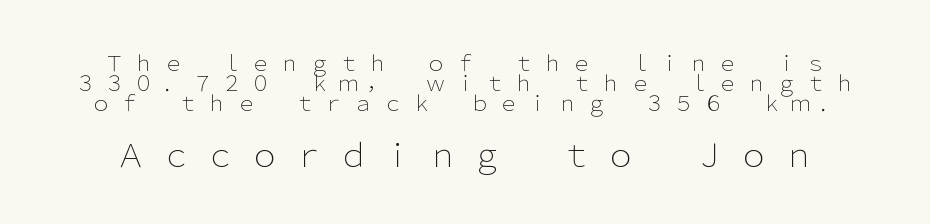
The image shows 32 px light sans-serif type, upright; set tight line spacing (0.96x), unusually wide letter spacing (+0.39 em), not underlined; the second (bottom) block is 1.52x larger; low stroke contrast and a medium x-height.
